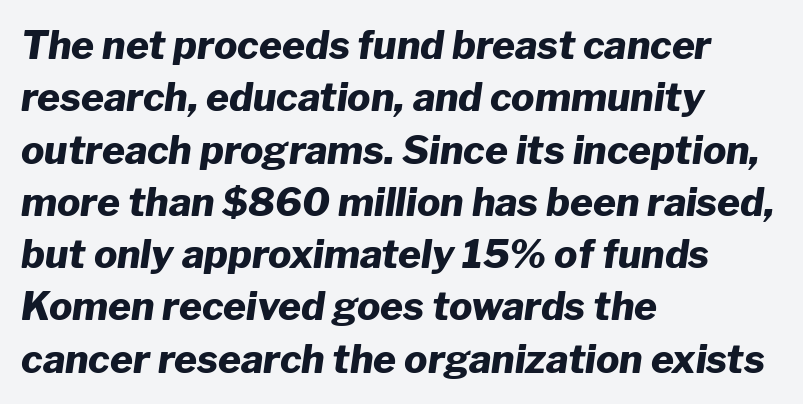
The typography opts for an oblique posture over an upright one. Visually the block forms a straight wall on the left and a jagged coastline on the right. Characters follow at the spacing the type designer built in. Look at the stroke-to-counter ratio: heavy, a bold. Honestly, the row spacing looks completely unremarkable.
